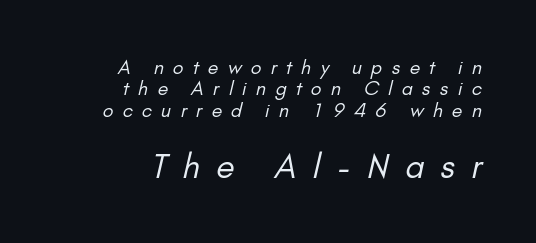
The image shows 33 px regular-weight sans-serif type; set right-aligned, tight line spacing (1.12x), unusually wide letter spacing (+0.49 em), not underlined; the second (bottom) block is 1.74x larger; low stroke contrast and a small x-height.
